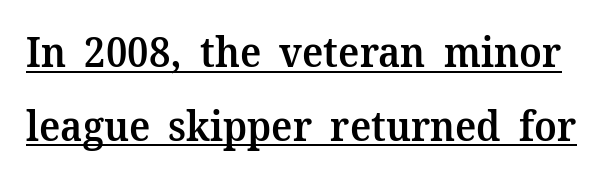
{"serif": "yes", "italic": "no", "bold": "semi", "weight": "semibold", "width": "normal", "stroke_contrast": "medium", "x_height": "medium", "monospaced": "no", "underline": "yes", "line_spacing_ratio": 1.8, "letter_spacing": "normal", "letter_spacing_em": 0.0, "glyph_px": 41}
